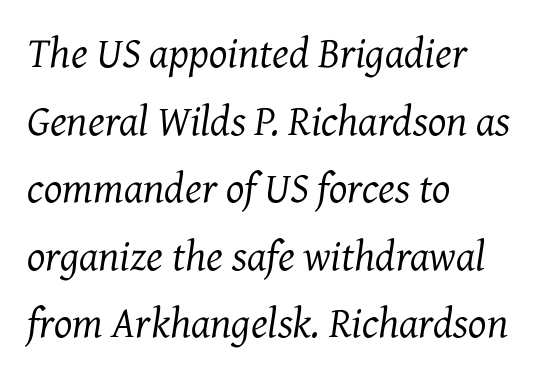
The image shows 43 px regular-weight serif type, italic (leaning right); set left-aligned, normal line spacing (1.57x), normal letter spacing, not underlined; medium stroke contrast and a medium x-height.
